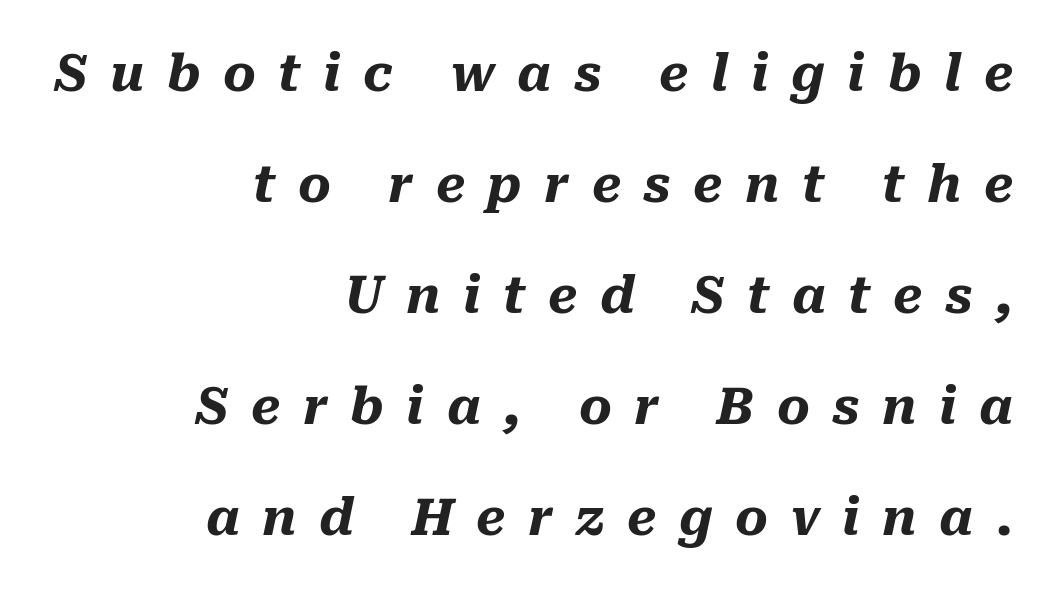
The image shows 50 px heavy type, italic (leaning right); set right-aligned, loose line spacing (2.22x), unusually wide letter spacing (+0.45 em), not underlined; medium stroke contrast and a medium x-height.
